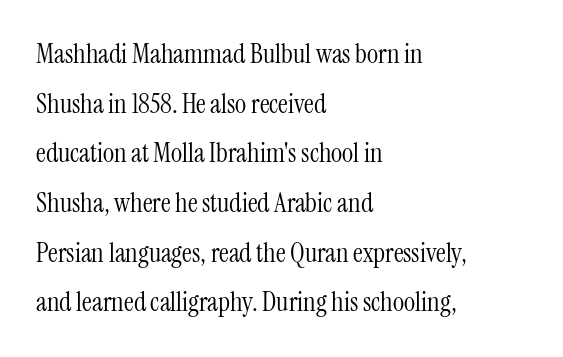
{"italic": "no", "bold": "no", "underline": "no", "align": "left", "line_spacing_ratio": 1.84, "letter_spacing": "normal", "letter_spacing_em": 0.0, "glyph_px": 27}
